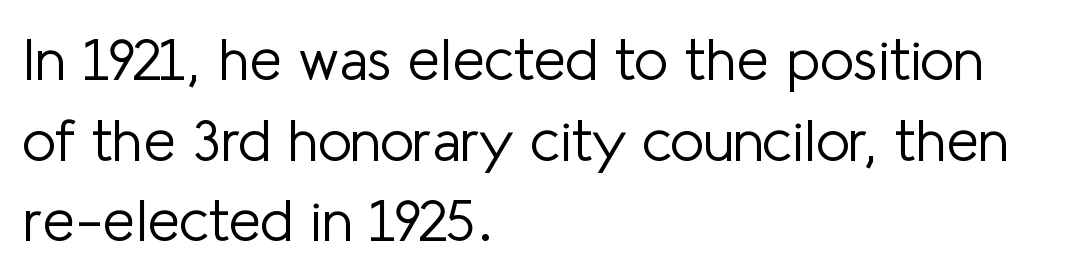
The image shows 58 px light sans-serif type, upright; set left-aligned, normal line spacing (1.39x), normal letter spacing, not underlined; low stroke contrast and a medium x-height.
